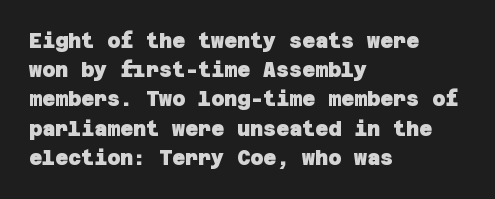
The image shows 20 px bold type; set left-aligned, normal line spacing (1.46x), normal letter spacing, not underlined.
